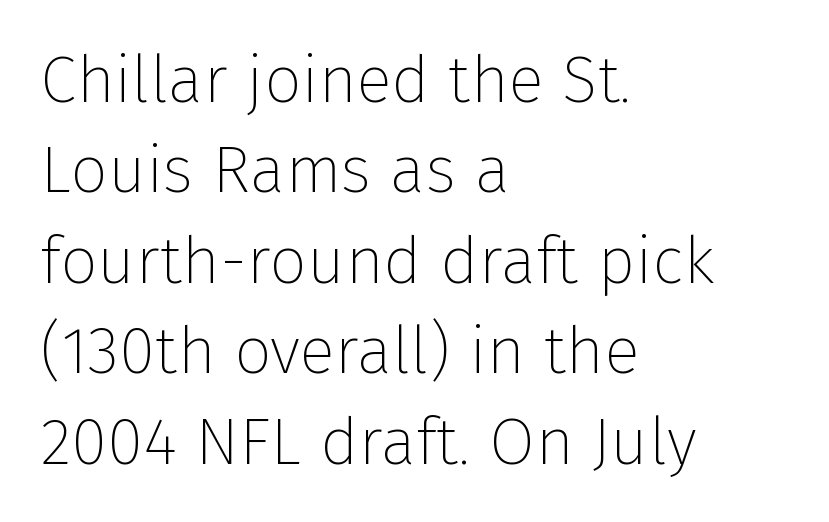
If you drew a line through each stem, it would be perfectly vertical. The letters advance in unequal steps, a hallmark of proportional type. The leading is moderate, giving the passage an even texture. What kind of face is this? One without serifs — a sans.
